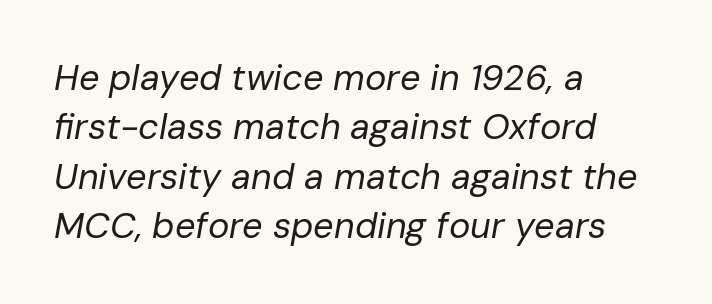
The image shows 36 px regular-weight type, italic (leaning right); set left-aligned, normal line spacing (1.37x), normal letter spacing, not underlined; low stroke contrast and a medium x-height.
